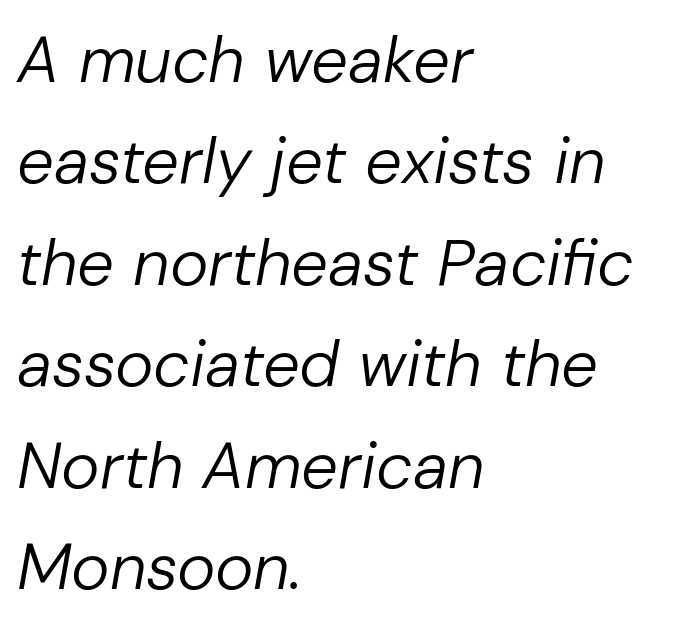
Does the leading feel generous? No, just average. Stroke mass is kept to a normal reading level or below. The letters advance in unequal steps, a hallmark of proportional type. Standard letterfit; no display-style spreading of the glyphs.
